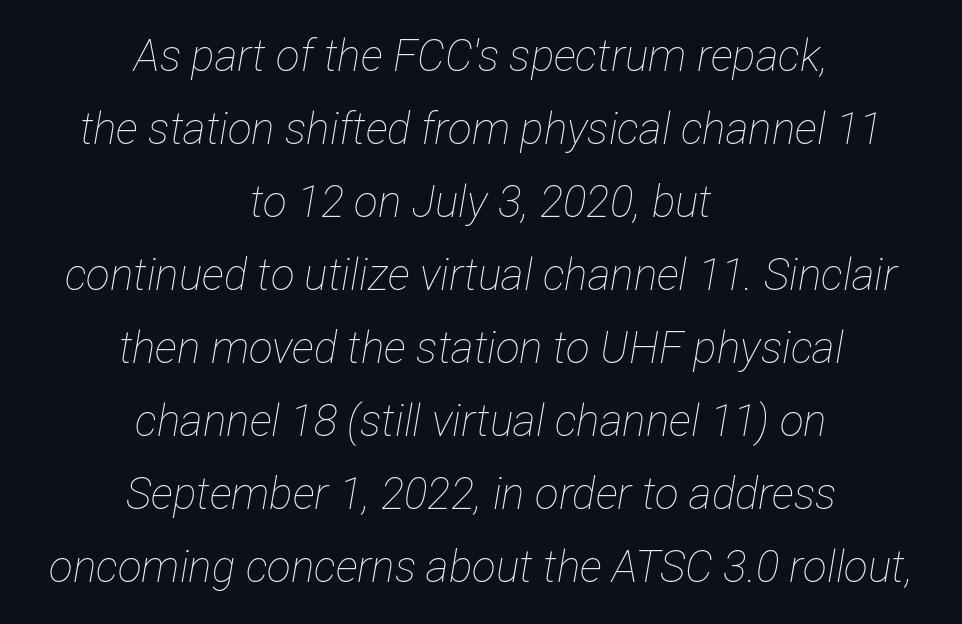
{"italic": "yes", "lean": "right", "slant_degrees": 12, "bold": "no", "weight": "thin", "width": "condensed", "stroke_contrast": "low", "x_height": "medium", "monospaced": "no", "underline": "no", "align": "center", "line_spacing": "normal", "line_spacing_ratio": 1.66, "letter_spacing": "normal", "letter_spacing_em": 0.0, "glyph_px": 44}
